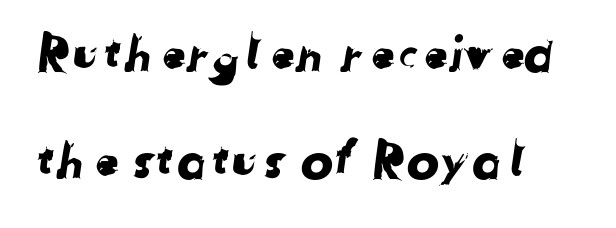
There is no visible air inserted between adjacent glyphs. The passage is arranged the way most books set body copy — flush left. This sample uses a sans-serif face. Whoever set this chose breathing room over compactness in the vertical rhythm. Rule under the text: the space is simply empty. The letters advance in unequal steps, a hallmark of proportional type.
